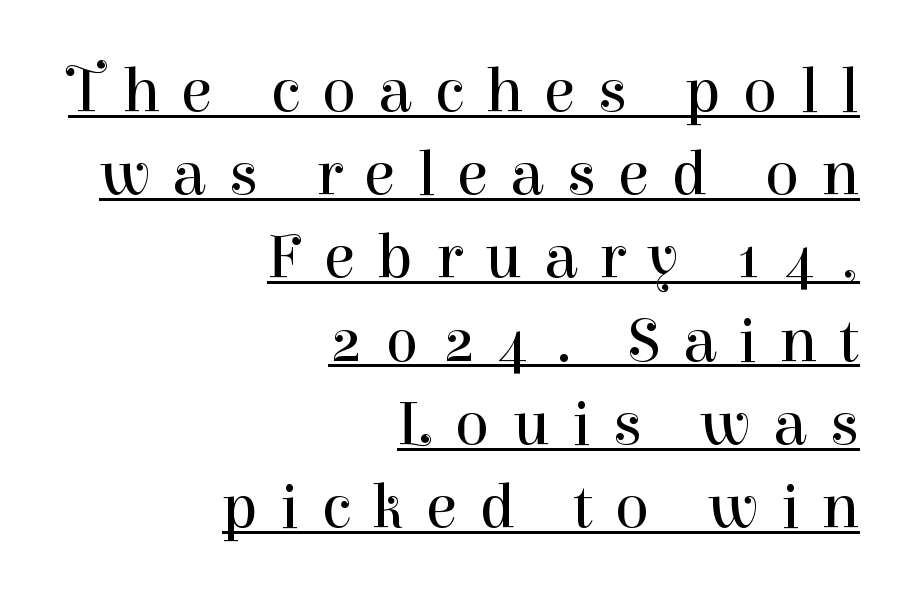
Q: Is the text bold? A: No.
Q: Is the text italic (slanted)? A: No, it is upright.
Q: Is the typeface a serif or a sans-serif typeface? A: Serif.
Q: Is the text underlined? A: Yes.
Q: How is the paragraph aligned? A: Right-aligned.
Q: Is the spacing between letters normal or unusually wide? A: Unusually wide.
Q: Is the spacing between lines tight, normal or loose? A: Normal.
Q: Width (condensed, normal, or wide)? A: Normal.
Q: Stroke contrast? A: High.
Q: x-height? A: Medium.
Q: Monospaced? A: No.
